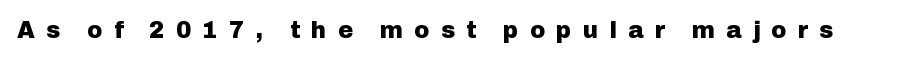
Q: Is the text bold? A: Yes.
Q: Is the text italic (slanted)? A: No, it is upright.
Q: Is the text underlined? A: No.
Q: Is the spacing between letters normal or unusually wide? A: Unusually wide.
